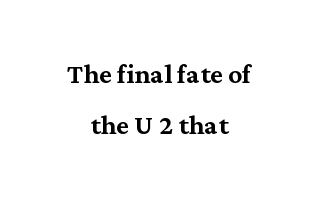
{"serif": "yes", "italic": "no", "width": "normal", "stroke_contrast": "medium", "x_height": "medium", "monospaced": "no", "underline": "no", "align": "center", "line_spacing": "normal", "line_spacing_ratio": 1.46, "letter_spacing": "normal", "letter_spacing_em": 0.0, "glyph_px": 35}
